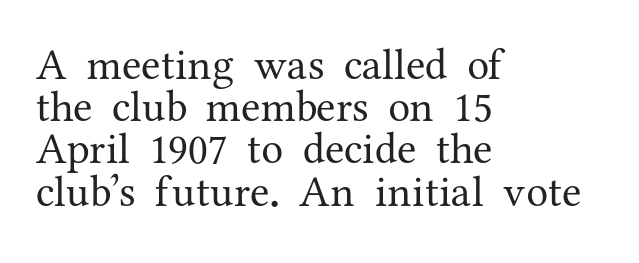
Q: Is the text bold? A: No.
Q: Is the text italic (slanted)? A: No, it is upright.
Q: Is the typeface a serif or a sans-serif typeface? A: Serif.
Q: Is the text underlined? A: No.
Q: How is the paragraph aligned? A: Left-aligned.
Q: Is the spacing between letters normal or unusually wide? A: Normal.
Q: Is the spacing between lines tight, normal or loose? A: Tight.
Q: Width (condensed, normal, or wide)? A: Normal.
Q: Stroke contrast? A: Medium.
Q: x-height? A: Medium.
Q: Monospaced? A: No.
